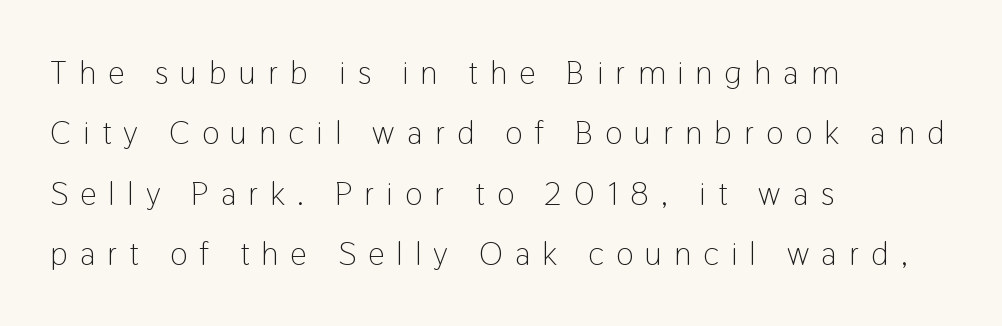
The image shows 33 px light, condensed sans-serif type, upright; set left-aligned, line spacing 1.83x, unusually wide letter spacing (+0.37 em), not underlined; low stroke contrast and a medium x-height.
